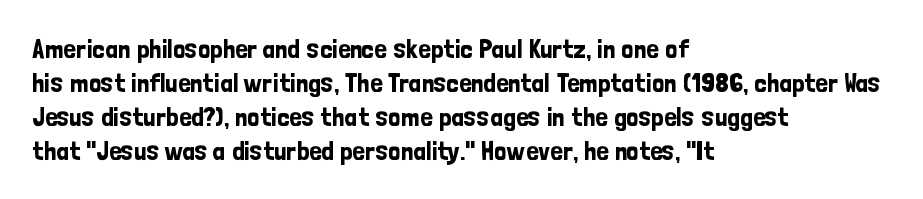
This sample uses plain, unmodified letter spacing. The setting favours the left margin, as ordinary paragraphs usually do. Does the lettering tilt? It doesn't — this is upright. Is there much room between lines? A standard amount, neither cramped nor airy.
